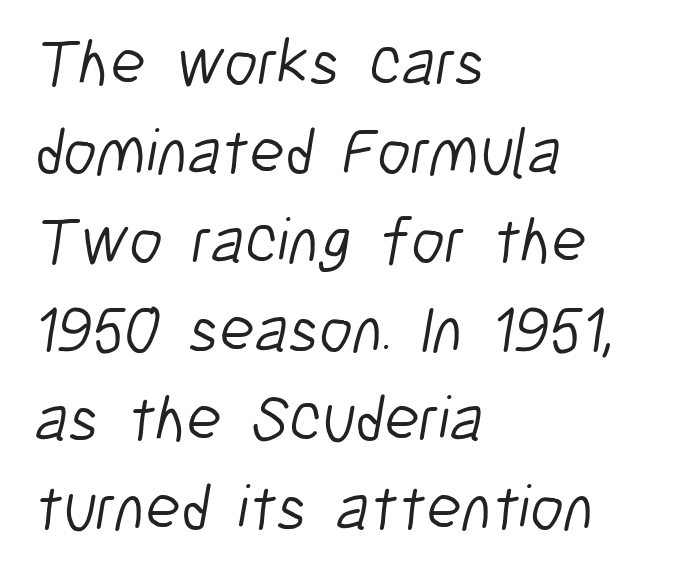
The image shows 65 px light, condensed sans-serif type; set left-aligned, normal line spacing (1.37x), normal letter spacing, not underlined; low stroke contrast and a medium x-height.
